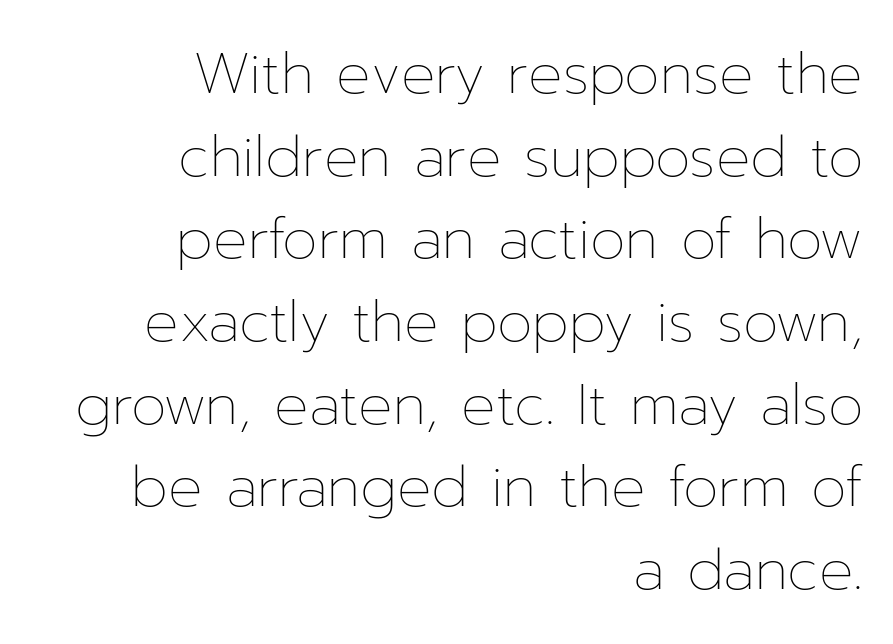
The image shows 57 px thin type, upright; set right-aligned, normal line spacing (1.45x), normal letter spacing, not underlined; low stroke contrast and a medium x-height.
